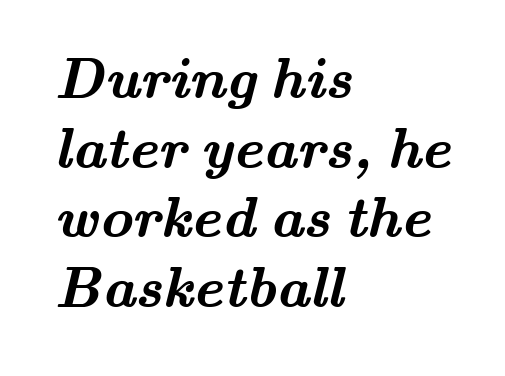
These words are printed bold, with thick strokes throughout. Spacing verdict: proportional, widths tailored to each character. Where is the straight margin? On the left. Typographically, this falls in the serif category.
